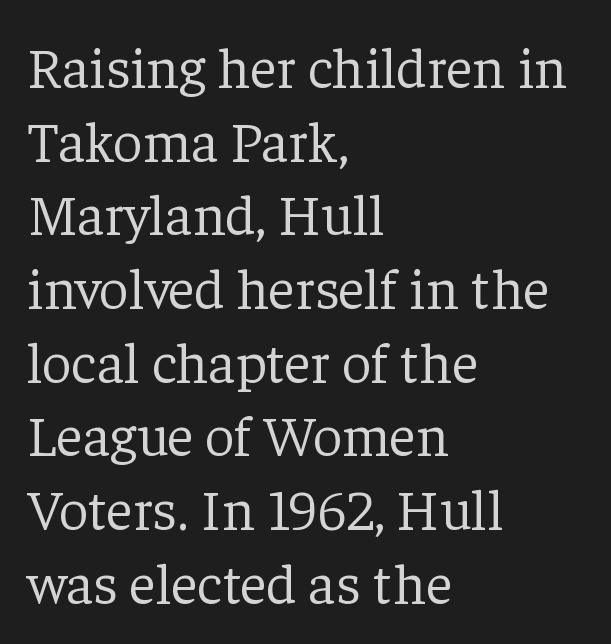
The image shows 58 px light serif type, upright; set left-aligned, normal line spacing (1.27x), normal letter spacing, not underlined; low stroke contrast and a medium x-height.
